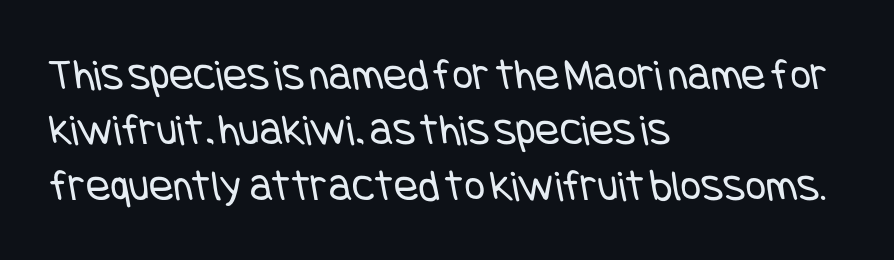
The foot of each line stays bare and open. Stroke terminals: plain, sans-serif. The paragraph shown leans on its left margin. Look at the tracking — it's just the regular setting, nothing added. Heft: none added — not bold.
